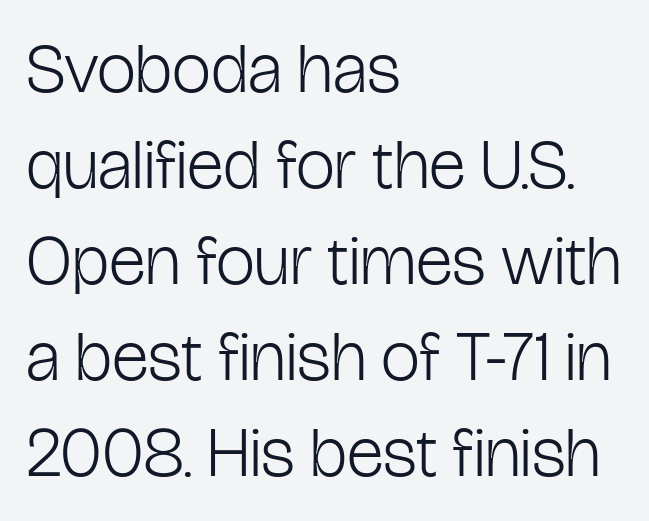
{"serif": "no", "italic": "no", "bold": "no", "weight": "light", "width": "condensed", "stroke_contrast": "low", "x_height": "medium", "monospaced": "no", "underline": "no", "align": "left", "line_spacing": "normal", "line_spacing_ratio": 1.37, "letter_spacing": "normal", "letter_spacing_em": 0.0, "glyph_px": 70}
